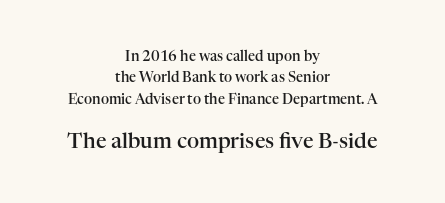
Q: Is the text bold? A: Semi-bold.
Q: Is the text italic (slanted)? A: No, it is upright.
Q: Is the text underlined? A: No.
Q: How is the paragraph aligned? A: Centered.
Q: Is the spacing between letters normal or unusually wide? A: Normal.
Q: Is the spacing between lines tight, normal or loose? A: Normal.
Q: Which block of text is set in a larger size, the first (top) or the second (bottom)? A: The second (bottom) one.
